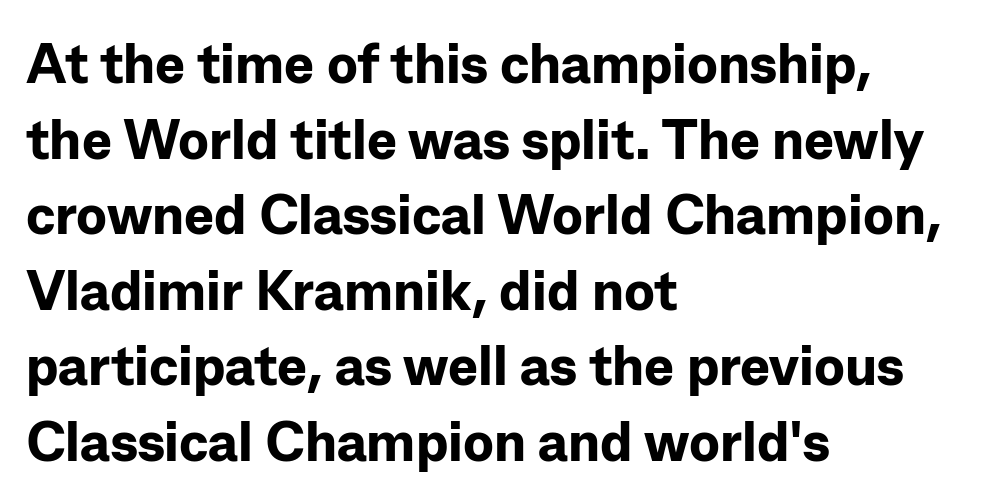
{"serif": "no", "italic": "no", "bold": "yes", "weight": "bold", "width": "normal", "stroke_contrast": "low", "x_height": "medium", "monospaced": "no", "underline": "no", "align": "left", "line_spacing": "normal", "line_spacing_ratio": 1.35, "letter_spacing": "normal", "letter_spacing_em": 0.0, "glyph_px": 56}
